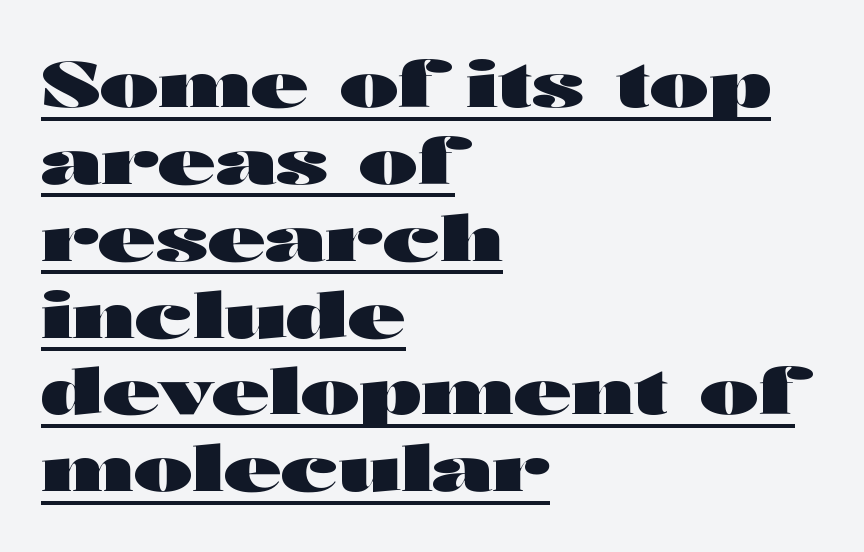
You could not count columns in this text — the font is proportionally spaced. The lines are quadded left. Look at the tracking — it's just the regular setting, nothing added.
